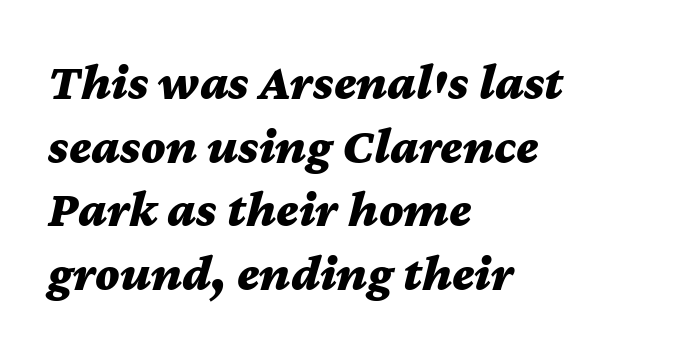
{"italic": "yes", "lean": "right", "slant_degrees": 12, "bold": "yes", "weight": "bold", "width": "wide", "stroke_contrast": "medium", "x_height": "medium", "monospaced": "no", "underline": "no", "align": "left", "line_spacing": "normal", "line_spacing_ratio": 1.25, "letter_spacing": "normal", "letter_spacing_em": 0.0, "glyph_px": 51}
